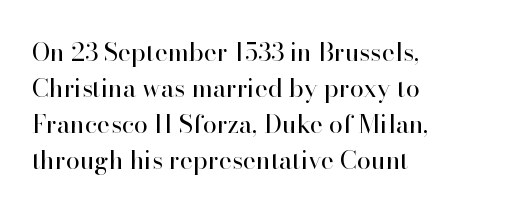
The image shows 25 px text type, upright; set left-aligned, normal line spacing (1.44x), normal letter spacing, not underlined.
